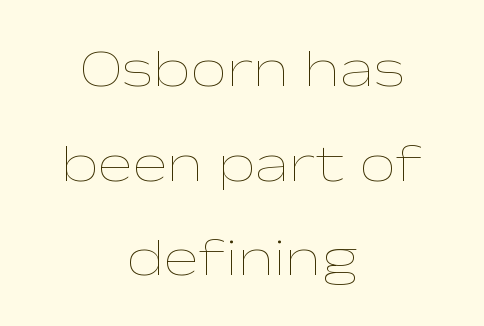
Heft: none added — not bold. Do the characters align in a grid? No, the font is proportional. A bare baseline throughout the passage. It's the straight-up-and-down kind of type.
